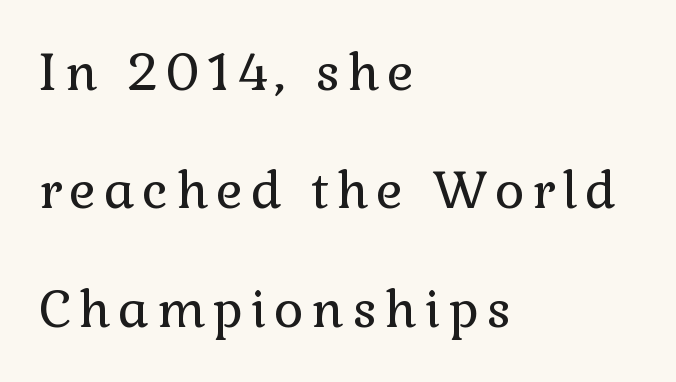
Every stem runs plumb, perpendicular to the baseline. Does the copy run flush right? No — it runs flush left. The space beneath each line is pristine and unruled. Ink coverage per letter is moderate at most. Look at the bottom of the vertical strokes: they flare into serifs here. Airy leading.
